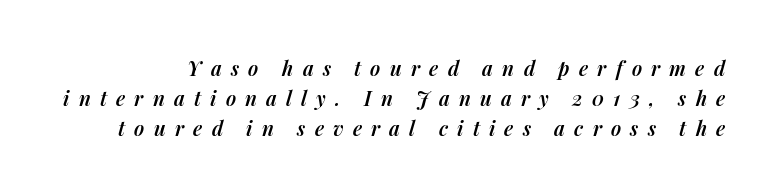
The horizontal fit of the characters is loose and conspicuously gappy. Typographic density is moderately raised because the face is semibold. Compared with typical paragraphs, the rows here are spaced about the same. Words float on clear page, feet unadorned. The face used here has a pronounced slope to its letters.
